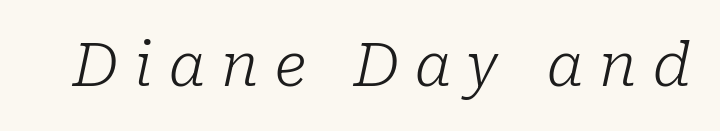
The image shows 60 px light serif type, italic (leaning right); set unusually wide letter spacing (+0.27 em), not underlined; low stroke contrast and a medium x-height.
